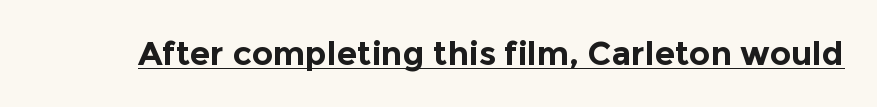
{"serif": "no", "italic": "no", "bold": "yes", "weight": "bold", "width": "normal", "x_height": "medium", "monospaced": "no", "underline": "yes", "letter_spacing": "normal", "letter_spacing_em": 0.0, "glyph_px": 33}
